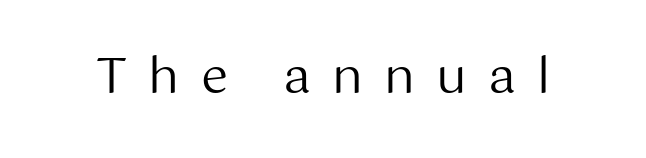
The image shows 49 px regular-weight sans-serif type, upright; set unusually wide letter spacing (+0.43 em), not underlined; medium stroke contrast and a medium x-height.
